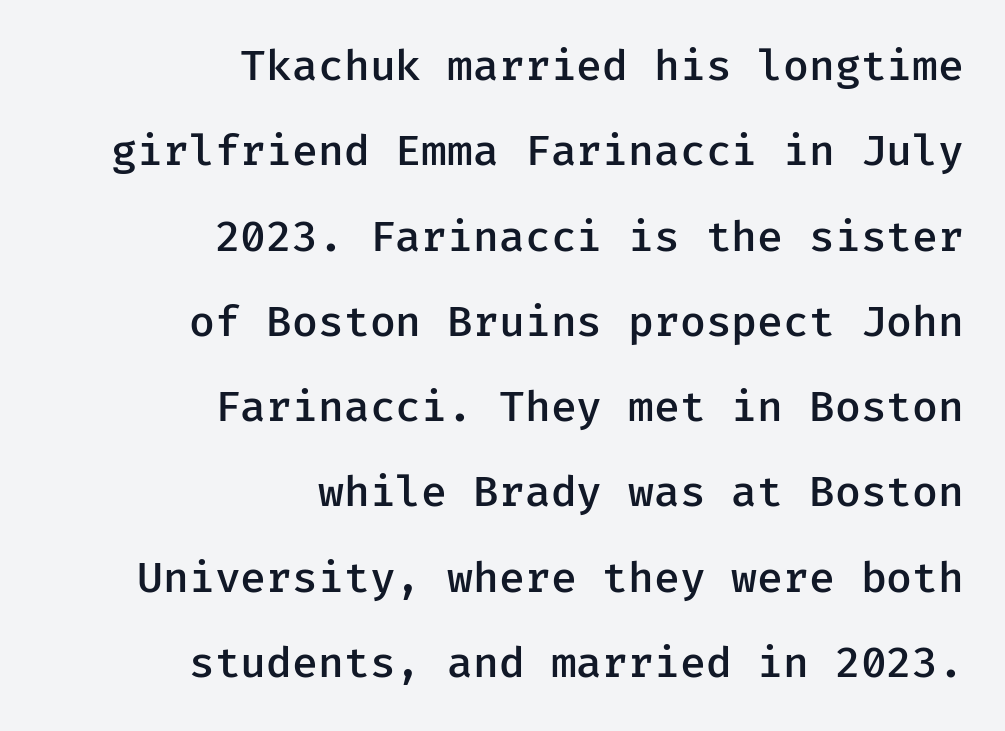
Q: Is the text bold? A: Semi-bold.
Q: Is the text italic (slanted)? A: No, it is upright.
Q: Is the typeface a serif or a sans-serif typeface? A: Sans-serif.
Q: Is the text underlined? A: No.
Q: How is the paragraph aligned? A: Right-aligned.
Q: Is the spacing between letters normal or unusually wide? A: Normal.
Q: Is the spacing between lines tight, normal or loose? A: Loose.
Q: Width (condensed, normal, or wide)? A: Normal.
Q: Stroke contrast? A: Low.
Q: x-height? A: Medium.
Q: Monospaced? A: Yes.
